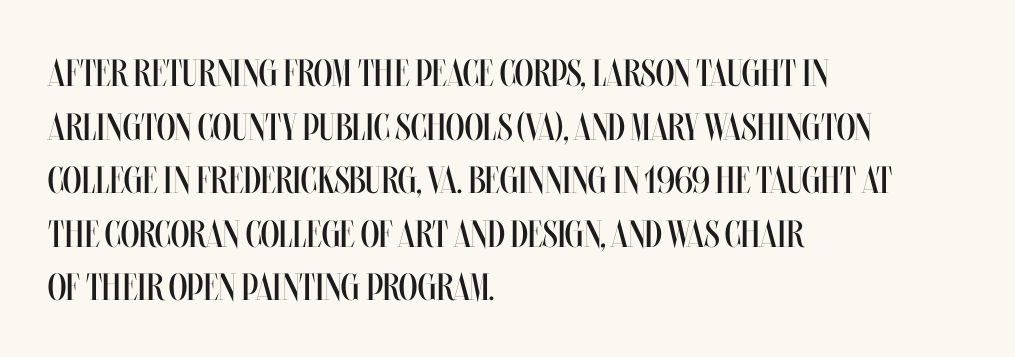
The image shows 38 px regular-weight, condensed type, upright; set left-aligned, normal line spacing (1.41x), normal letter spacing, not underlined; medium stroke contrast and a large x-height.
